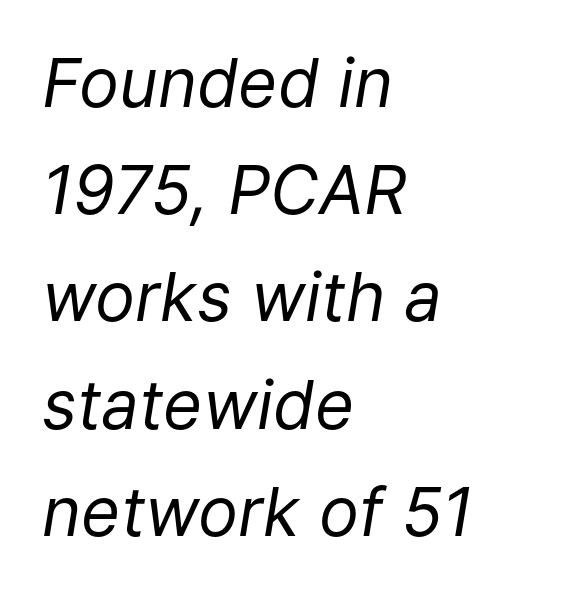
{"italic": "yes", "lean": "right", "slant_degrees": 9, "bold": "no", "weight": "regular", "width": "normal", "stroke_contrast": "low", "x_height": "medium", "monospaced": "no", "underline": "no", "align": "left", "line_spacing": "normal", "line_spacing_ratio": 1.6, "letter_spacing": "normal", "letter_spacing_em": 0.0, "glyph_px": 67}
